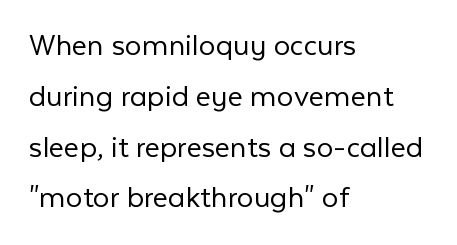
The image shows 33 px light sans-serif type, upright; set left-aligned, normal line spacing (1.54x), normal letter spacing, not underlined; low stroke contrast and a medium x-height.
